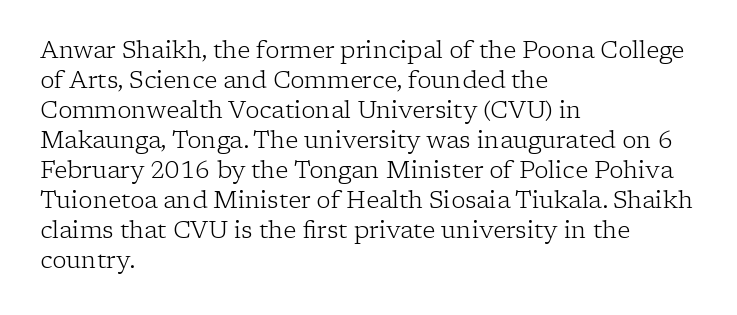
Honestly, there is no underline to notice here at all. The font's upright variant was chosen for this text. Horizontally, the lines are justified to the leading edge only. Bold? No — there's no thickening of the strokes.
